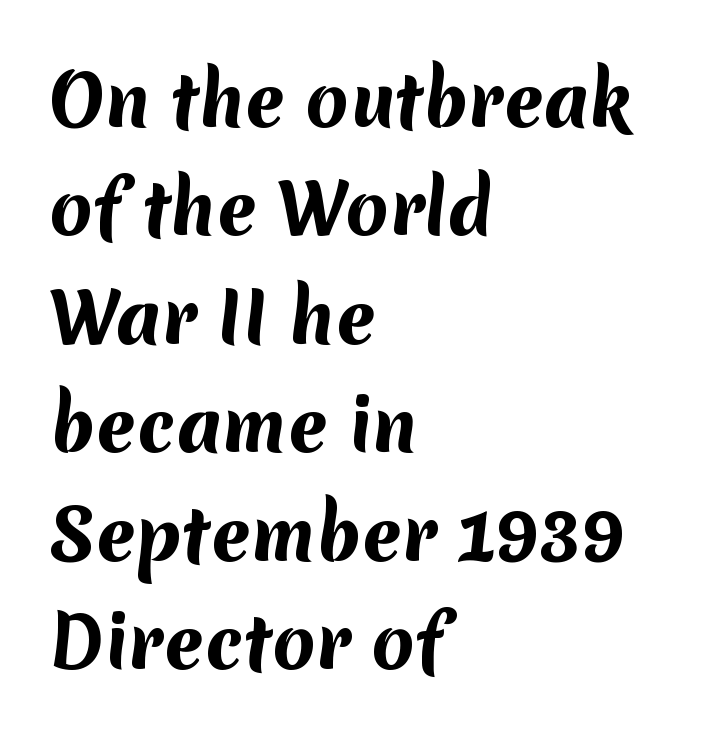
{"serif": "no", "bold": "yes", "weight": "bold", "width": "normal", "stroke_contrast": "medium", "x_height": "medium", "monospaced": "no", "underline": "no", "align": "left", "line_spacing": "normal", "line_spacing_ratio": 1.55, "letter_spacing": "normal", "letter_spacing_em": 0.0, "glyph_px": 70}
